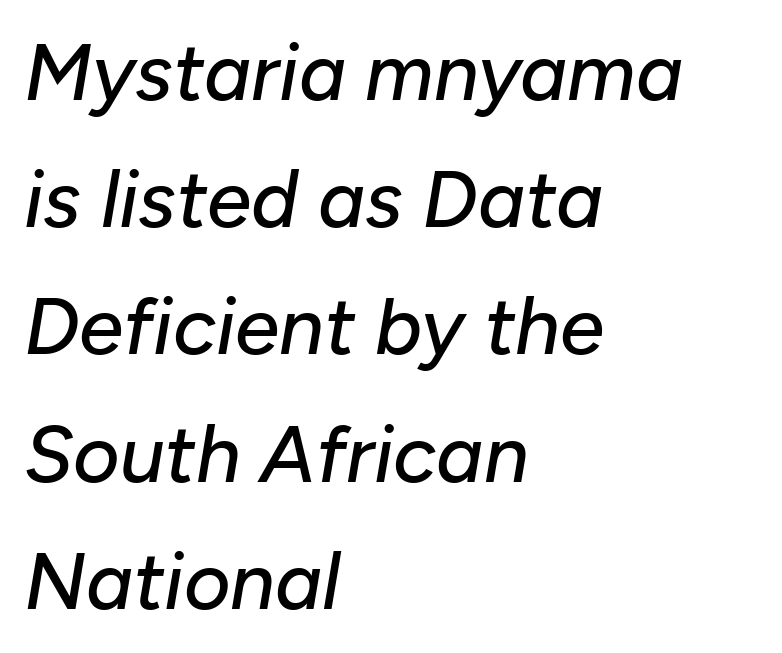
Has an underline been added? It has not. The rendering anchors every line to the left-hand side. A typesetter would call this proportional, since set widths differ per character. One glance says typical: line gaps are just what's usual.
